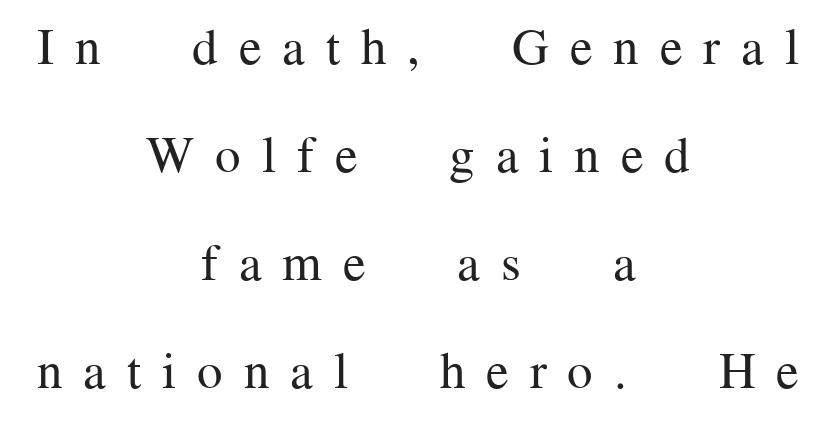
The image shows 51 px regular-weight serif type, upright; set centered, loose line spacing (2.12x), unusually wide letter spacing (+0.41 em), not underlined; medium stroke contrast and a medium x-height.
